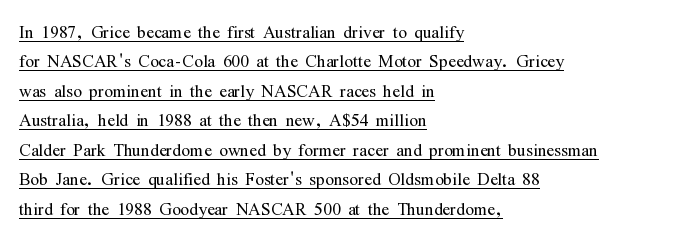
{"italic": "no", "bold": "no", "underline": "yes", "align": "left", "line_spacing": "normal", "line_spacing_ratio": 1.28, "letter_spacing": "normal", "letter_spacing_em": 0.0, "glyph_px": 23}
